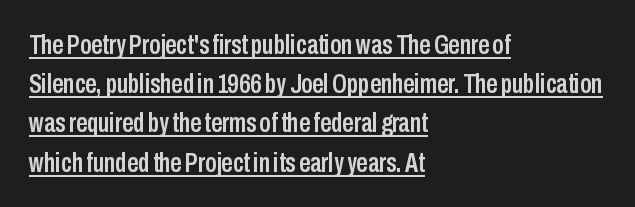
Q: Is the text italic (slanted)? A: No, it is upright.
Q: Is the typeface a serif or a sans-serif typeface? A: Sans-serif.
Q: Is the text underlined? A: Yes.
Q: How is the paragraph aligned? A: Left-aligned.
Q: Is the spacing between letters normal or unusually wide? A: Normal.
Q: Is the spacing between lines tight, normal or loose? A: Normal.
Q: Width (condensed, normal, or wide)? A: Condensed.
Q: Stroke contrast? A: Low.
Q: x-height? A: Medium.
Q: Monospaced? A: No.
